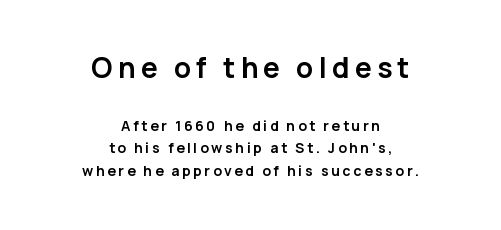
The image shows 28 px semibold sans-serif type, upright; set centered, normal line spacing (1.62x), not underlined; the first (top) block is 2.0x larger; low stroke contrast and a medium x-height.
